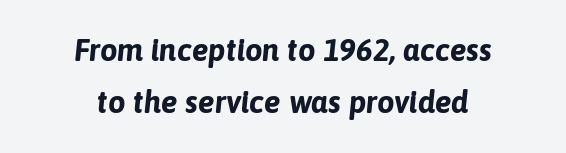
Q: Is the text bold? A: Yes.
Q: Is the text italic (slanted)? A: Yes, it leans right by about 6 degrees.
Q: Is the text underlined? A: No.
Q: How is the paragraph aligned? A: Centered.
Q: Is the spacing between letters normal or unusually wide? A: Normal.
Q: Is the spacing between lines tight, normal or loose? A: Normal.
Q: Width (condensed, normal, or wide)? A: Normal.
Q: Stroke contrast? A: Low.
Q: x-height? A: Medium.
Q: Monospaced? A: No.
